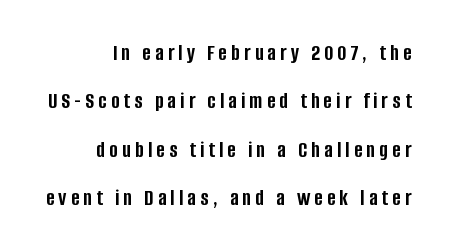
The image shows 23 px bold type, upright; set right-aligned, loose line spacing (2.1x), not underlined.
